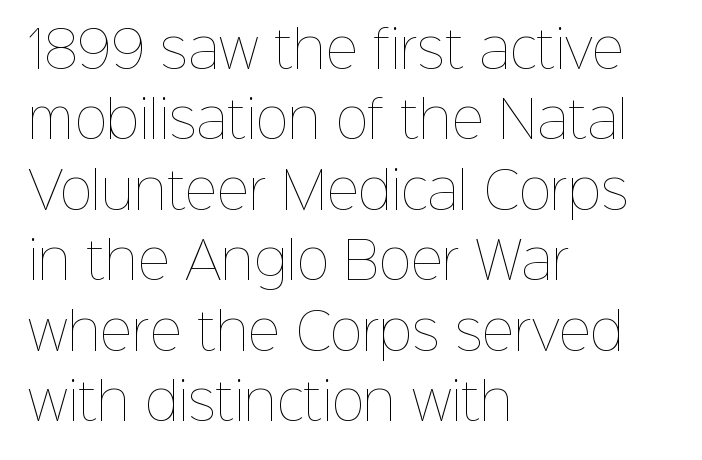
The passage shown is typed in a proportional face where columns would drift. Posture: straight, roman, zero tilt. Students, note that the glyphs here touch the page at normal intervals. The space between consecutive lines is moderate. In CSS terms this would be text-align: left.
